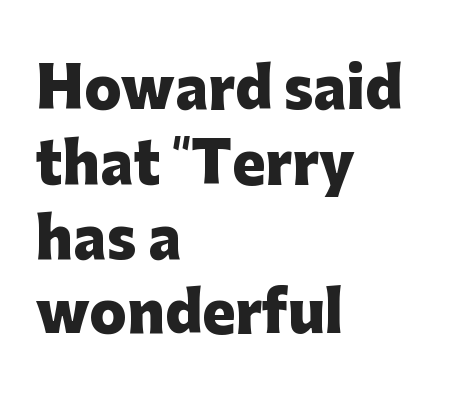
{"serif": "no", "italic": "no", "bold": "yes", "weight": "heavy", "width": "normal", "stroke_contrast": "low", "x_height": "medium", "monospaced": "no", "underline": "no", "align": "left", "line_spacing": "normal", "line_spacing_ratio": 1.36, "letter_spacing": "normal", "letter_spacing_em": 0.0, "glyph_px": 55}
